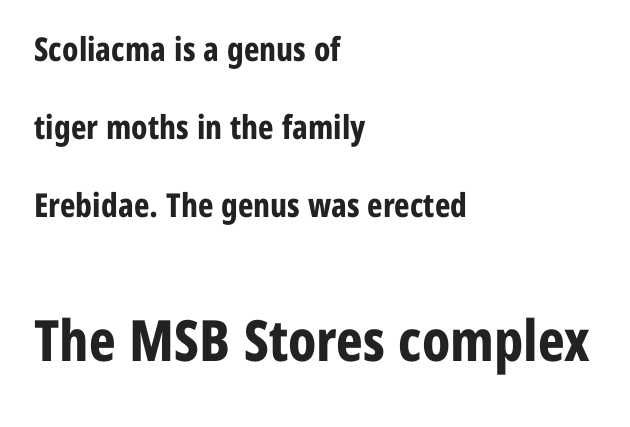
{"serif": "no", "italic": "no", "bold": "yes", "weight": "bold", "width": "condensed", "stroke_contrast": "low", "x_height": "medium", "monospaced": "no", "underline": "no", "align": "left", "line_spacing": "loose", "line_spacing_ratio": 2.37, "letter_spacing": "normal", "letter_spacing_em": 0.0, "larger_block": "second", "size_ratio": 1.73, "glyph_px": 57}
